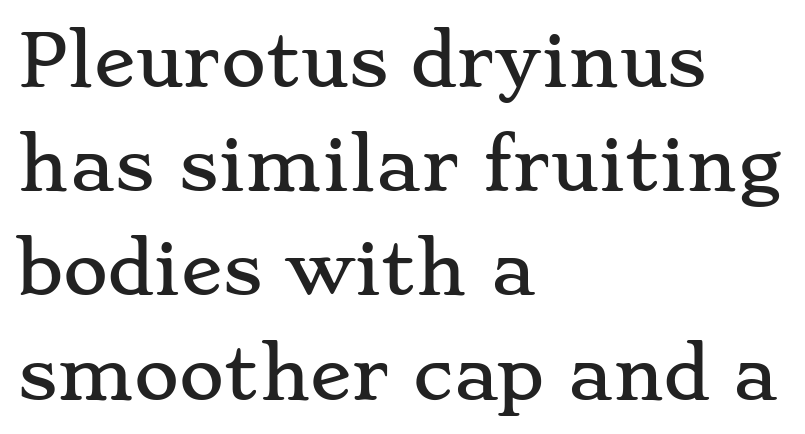
Q: Is the text italic (slanted)? A: No, it is upright.
Q: Is the typeface a serif or a sans-serif typeface? A: Serif.
Q: Is the text underlined? A: No.
Q: How is the paragraph aligned? A: Left-aligned.
Q: Is the spacing between letters normal or unusually wide? A: Normal.
Q: Is the spacing between lines tight, normal or loose? A: Normal.
Q: Width (condensed, normal, or wide)? A: Wide.
Q: Stroke contrast? A: Low.
Q: x-height? A: Small.
Q: Monospaced? A: No.
